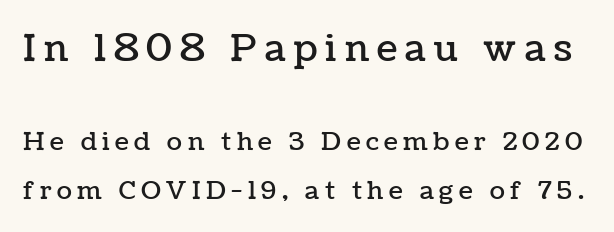
The image shows 37 px text type, upright; set loose line spacing (1.94x), unusually wide letter spacing (+0.22 em), not underlined; the first (top) block is 1.48x larger; low stroke contrast and a medium x-height.
